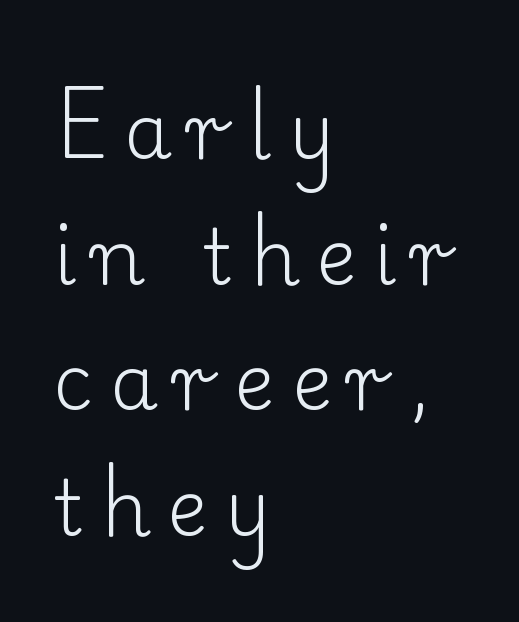
The image shows 77 px light type, upright; set left-aligned, normal line spacing (1.63x), unusually wide letter spacing (+0.22 em), not underlined; low stroke contrast and a small x-height.
